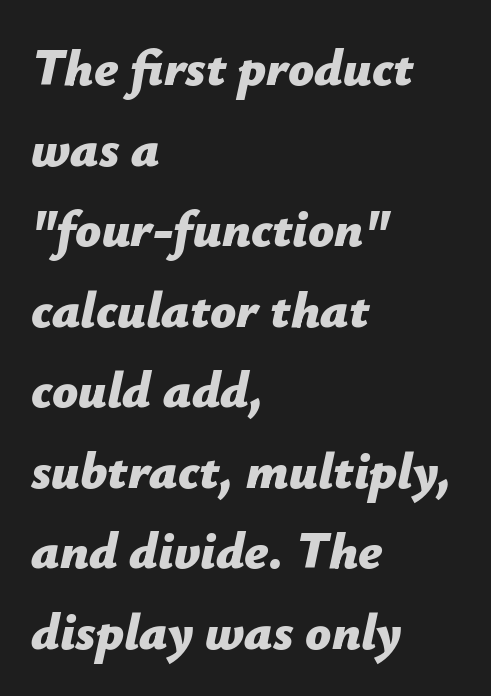
Clear beneath every line of the passage. The leading is moderate, giving the passage an even texture. Compared with ordinary roman type, these characters are visibly tilted. Every letter is thick-stroked: bold, no question. This sample has the flowing, uneven cadence of proportional lettering.
